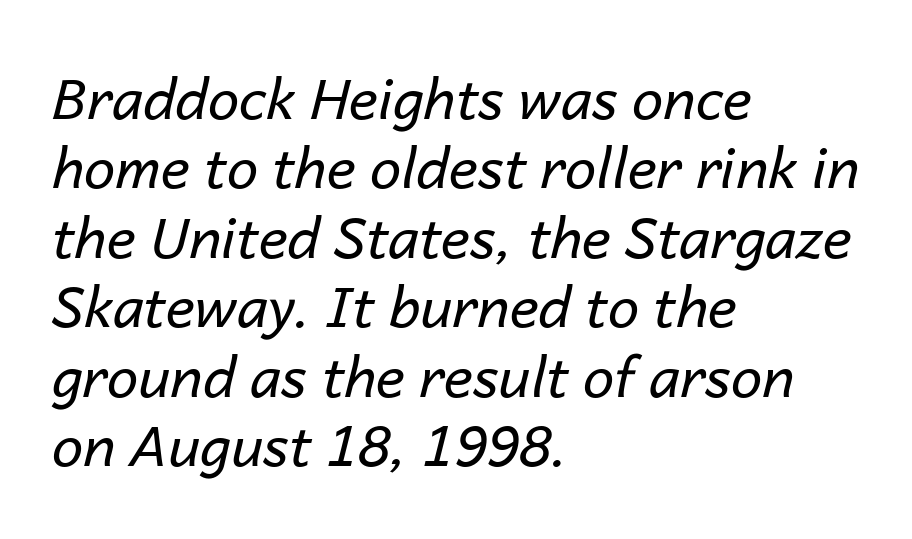
The rendering applies a slant to the glyphs. The gaps between neighbouring characters are ordinary and unremarkable. Is the stroke heavy? The answer is a plain regular-or-lighter. Bare-footed words on every line. Looks like regular typesetting: each glyph gets only the width it needs. These lines stack with their left ends in a neat column.
